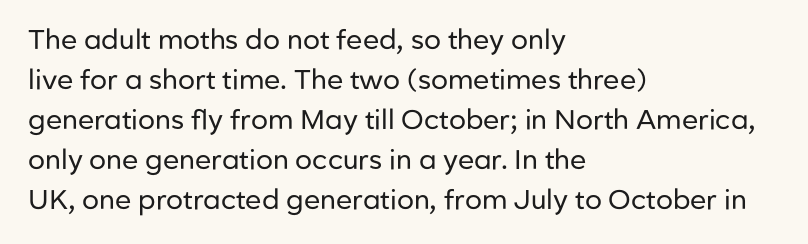
Italic: no, the glyphs are upright roman. Observe the ordinary spacing: letters are neighbours, not strangers. Line spacing here is normal. The zone under the glyphs is completely vacant. These lines stack with their left ends in a neat column.
